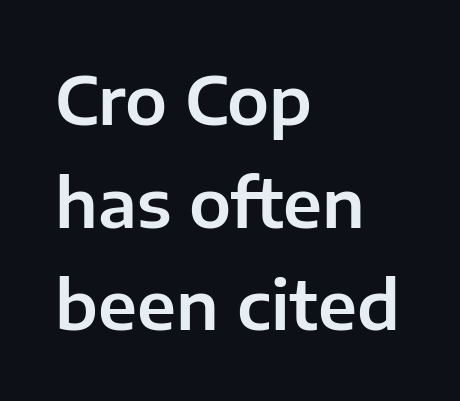
The image shows 67 px sans-serif type, upright; set left-aligned, normal line spacing (1.53x), normal letter spacing, not underlined; low stroke contrast and a medium x-height.
